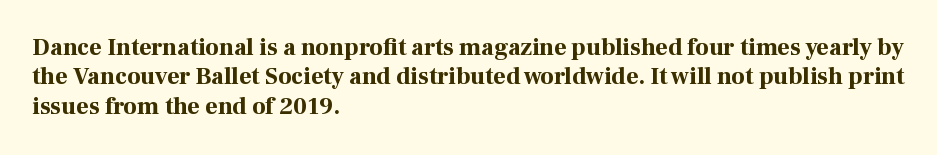
The image shows 24 px bold type, upright; set left-aligned, line spacing 1.22x, normal letter spacing, not underlined.
